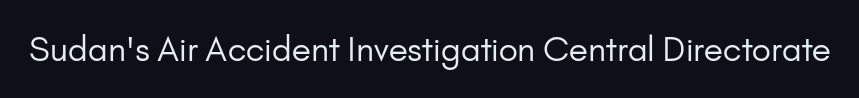
The image shows 33 px regular-weight sans-serif type, upright; set normal letter spacing, not underlined; low stroke contrast and a small x-height.
